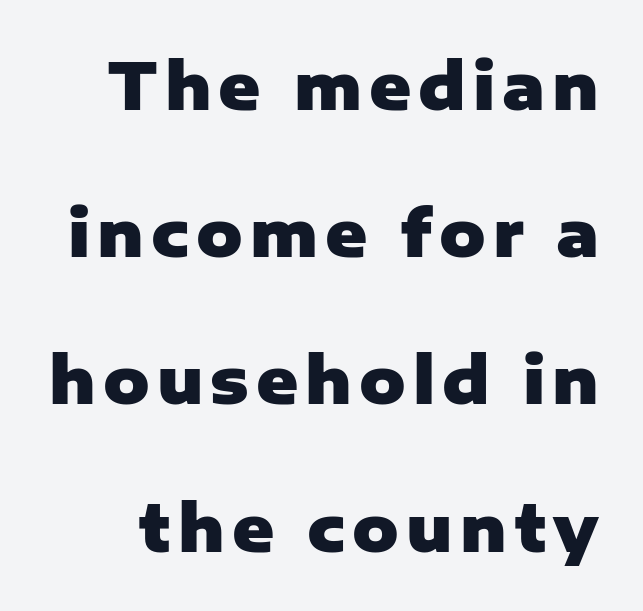
The foot of each line stays bare and open. Does the leading feel generous? Absolutely, it's lavish. Spacing verdict: proportional, widths tailored to each character. This is sans-serif lettering, the kind often seen on screens and signage.
